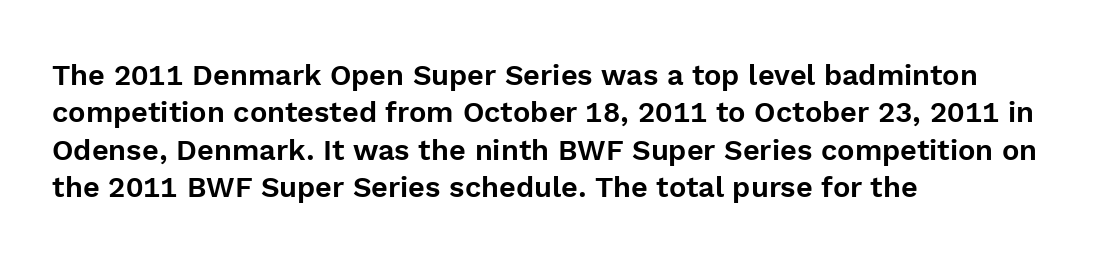
Q: Is the text italic (slanted)? A: No, it is upright.
Q: Is the typeface a serif or a sans-serif typeface? A: Sans-serif.
Q: Is the text underlined? A: No.
Q: How is the paragraph aligned? A: Left-aligned.
Q: Is the spacing between letters normal or unusually wide? A: Normal.
Q: Is the spacing between lines tight, normal or loose? A: Normal.
Q: Width (condensed, normal, or wide)? A: Normal.
Q: x-height? A: Medium.
Q: Monospaced? A: No.
